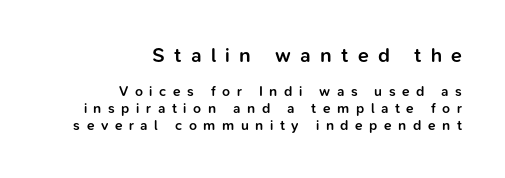
Q: Is the text bold? A: Semi-bold.
Q: Is the text italic (slanted)? A: No, it is upright.
Q: Is the text underlined? A: No.
Q: How is the paragraph aligned? A: Right-aligned.
Q: Is the spacing between letters normal or unusually wide? A: Unusually wide.
Q: Which block of text is set in a larger size, the first (top) or the second (bottom)? A: The first (top) one.
